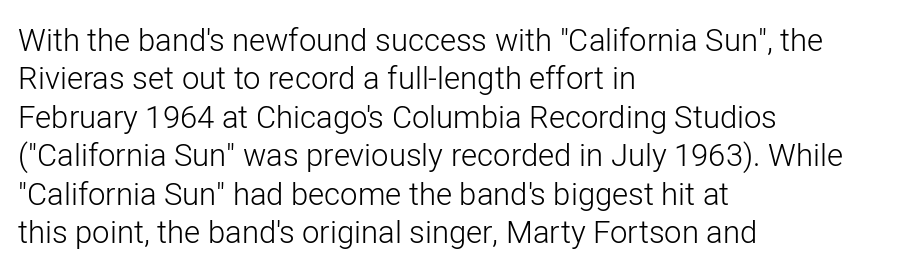
Q: Is the text bold? A: No.
Q: Is the text italic (slanted)? A: No, it is upright.
Q: Is the typeface a serif or a sans-serif typeface? A: Sans-serif.
Q: Is the text underlined? A: No.
Q: How is the paragraph aligned? A: Left-aligned.
Q: Is the spacing between letters normal or unusually wide? A: Normal.
Q: Width (condensed, normal, or wide)? A: Normal.
Q: Stroke contrast? A: Low.
Q: x-height? A: Medium.
Q: Monospaced? A: No.
